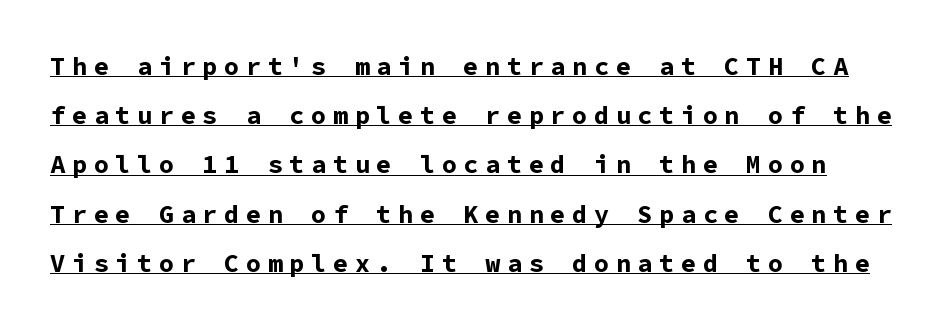
The image shows 25 px bold type, upright; set loose line spacing (1.97x), unusually wide letter spacing (+0.27 em), underlined.
